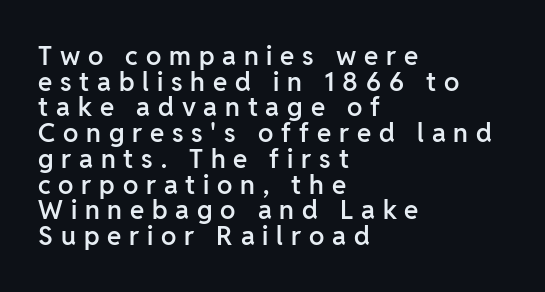
Decoration check: the copy has no underline. The gaps between neighbouring characters are conspicuously large. Students, observe: this is what under-led, compact text looks like. The specimen reads as upright at a glance.
